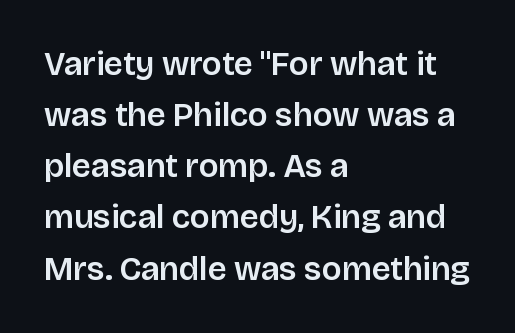
{"serif": "no", "italic": "no", "width": "normal", "stroke_contrast": "low", "x_height": "large", "monospaced": "no", "underline": "no", "align": "left", "line_spacing": "normal", "line_spacing_ratio": 1.55, "letter_spacing": "normal", "letter_spacing_em": 0.0, "glyph_px": 33}
